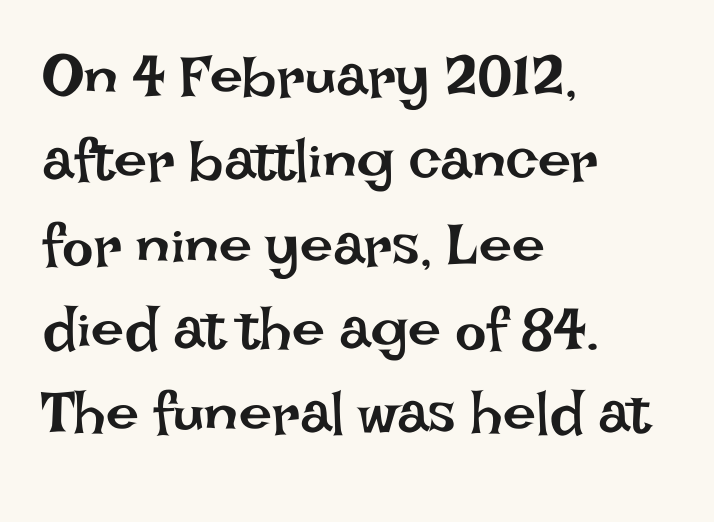
Q: Is the text bold? A: No.
Q: Is the text italic (slanted)? A: No, it is upright.
Q: Is the text underlined? A: No.
Q: How is the paragraph aligned? A: Left-aligned.
Q: Is the spacing between letters normal or unusually wide? A: Normal.
Q: Is the spacing between lines tight, normal or loose? A: Normal.
Q: Width (condensed, normal, or wide)? A: Normal.
Q: Stroke contrast? A: Low.
Q: x-height? A: Large.
Q: Monospaced? A: No.
